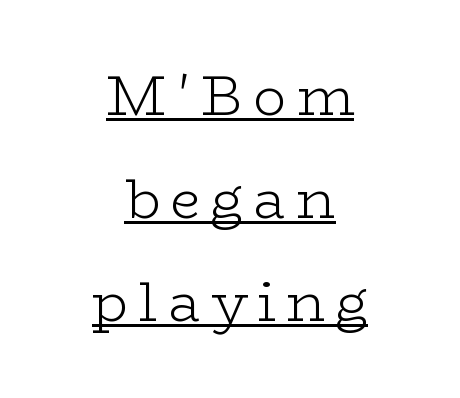
The image shows 55 px light, wide serif type, upright; set centered, line spacing 1.87x, underlined; low stroke contrast and a medium x-height.
